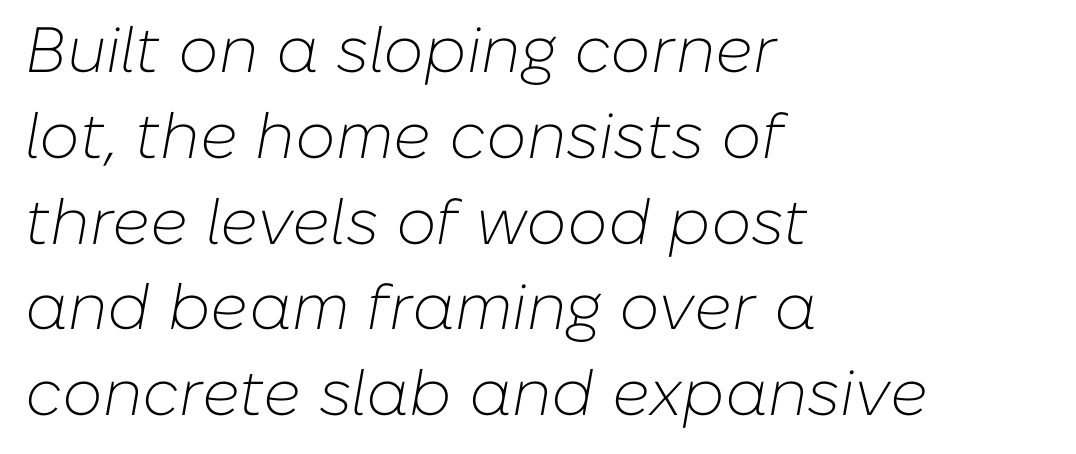
Q: Is the text bold? A: No.
Q: Is the text italic (slanted)? A: Yes, it leans right by about 10 degrees.
Q: Is the text underlined? A: No.
Q: How is the paragraph aligned? A: Left-aligned.
Q: Is the spacing between letters normal or unusually wide? A: Normal.
Q: Is the spacing between lines tight, normal or loose? A: Normal.
Q: Width (condensed, normal, or wide)? A: Normal.
Q: Stroke contrast? A: Low.
Q: x-height? A: Medium.
Q: Monospaced? A: No.
